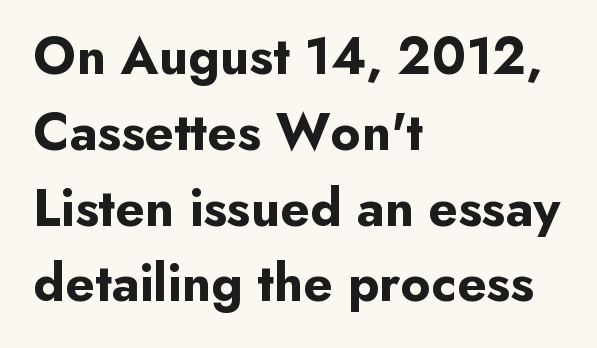
Each letter keeps its own natural width here, so spacing adapts to shape. Layout note: lines flush left. Plain, unruled lines of type. Characters follow at the spacing the type designer built in. Students, this is bold: see how much ink each stroke carries.
